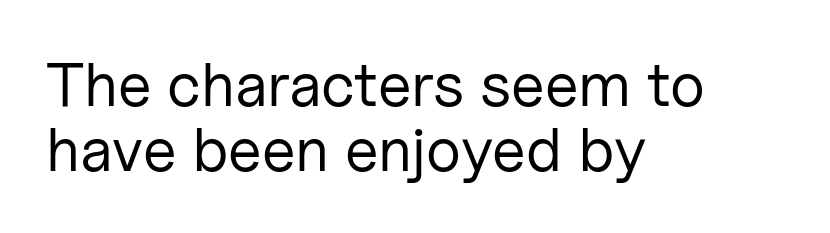
Proportional: the letters do not fall into vertical columns. Layout note: lines flush left. Between one letter and the next there's only the usual sliver of space. Stroke terminals: plain, sans-serif. Has an underline been added? It has not. Does the leading feel generous? Not at all — it's pinched.
